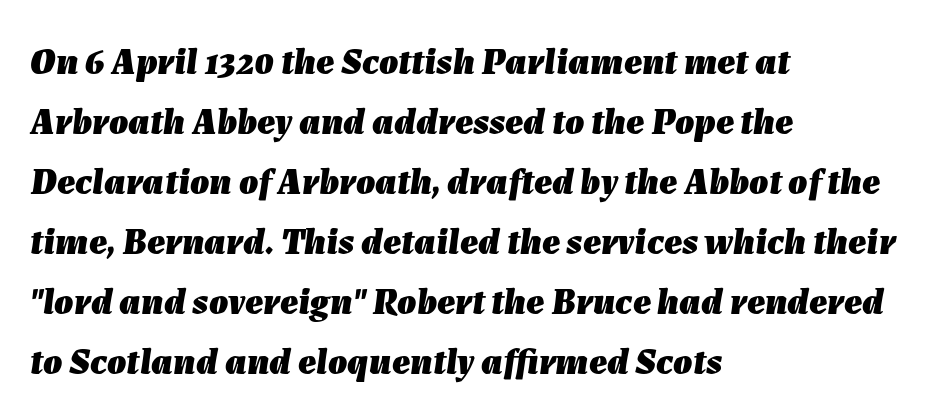
Q: Is the text bold? A: Yes.
Q: Is the text italic (slanted)? A: Yes, it leans right by about 7 degrees.
Q: Is the text underlined? A: No.
Q: How is the paragraph aligned? A: Left-aligned.
Q: Is the spacing between letters normal or unusually wide? A: Normal.
Q: Is the spacing between lines tight, normal or loose? A: Normal.
Q: Width (condensed, normal, or wide)? A: Normal.
Q: Stroke contrast? A: Low.
Q: x-height? A: Medium.
Q: Monospaced? A: No.
